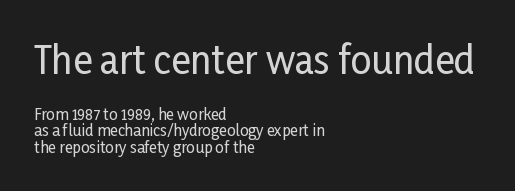
Q: Is the text italic (slanted)? A: No, it is upright.
Q: Is the typeface a serif or a sans-serif typeface? A: Sans-serif.
Q: Is the text underlined? A: No.
Q: How is the paragraph aligned? A: Left-aligned.
Q: Is the spacing between letters normal or unusually wide? A: Normal.
Q: Is the spacing between lines tight, normal or loose? A: Tight.
Q: Which block of text is set in a larger size, the first (top) or the second (bottom)? A: The first (top) one.
Q: Width (condensed, normal, or wide)? A: Condensed.
Q: Stroke contrast? A: Low.
Q: x-height? A: Medium.
Q: Monospaced? A: No.
